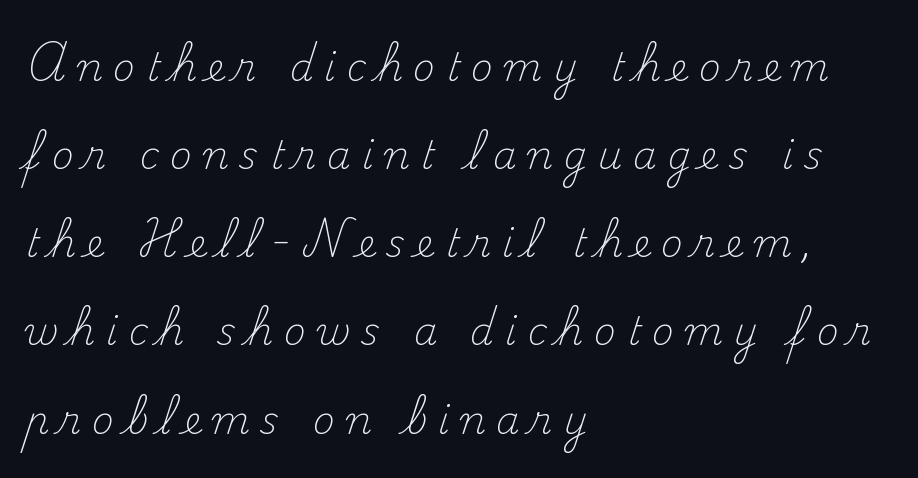
{"serif": "yes", "bold": "no", "weight": "light", "width": "normal", "stroke_contrast": "medium", "x_height": "small", "monospaced": "no", "underline": "no", "align": "left", "line_spacing": "loose", "line_spacing_ratio": 2.32, "letter_spacing": "wide", "letter_spacing_em": 0.28, "glyph_px": 38}
